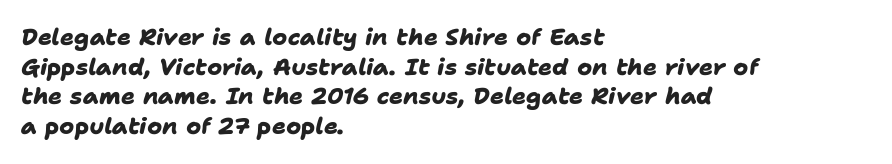
Q: Is the text bold? A: Yes.
Q: Is the text underlined? A: No.
Q: How is the paragraph aligned? A: Left-aligned.
Q: Is the spacing between letters normal or unusually wide? A: Normal.
Q: Is the spacing between lines tight, normal or loose? A: Normal.
